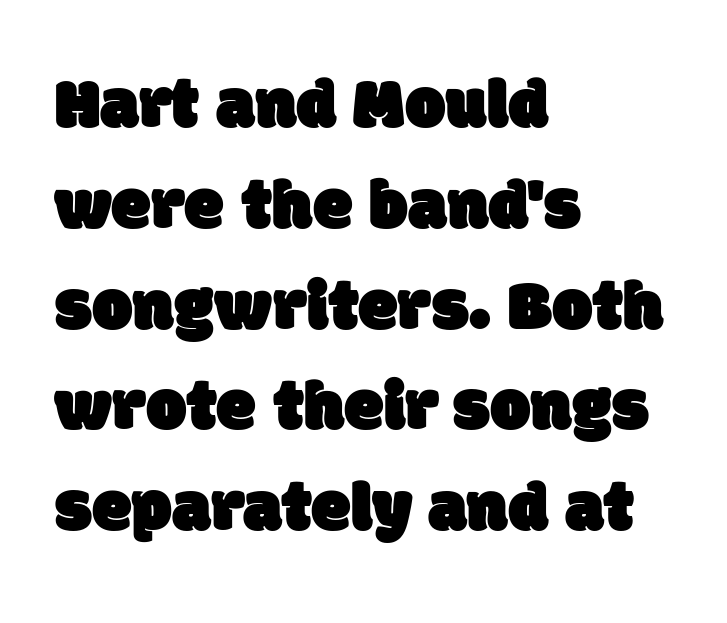
A typesetter would call this leading conventional body-copy spacing. Looks like regular typesetting: each glyph gets only the width it needs. The rag falls on the right side of this text block. The baseline area is clear.
